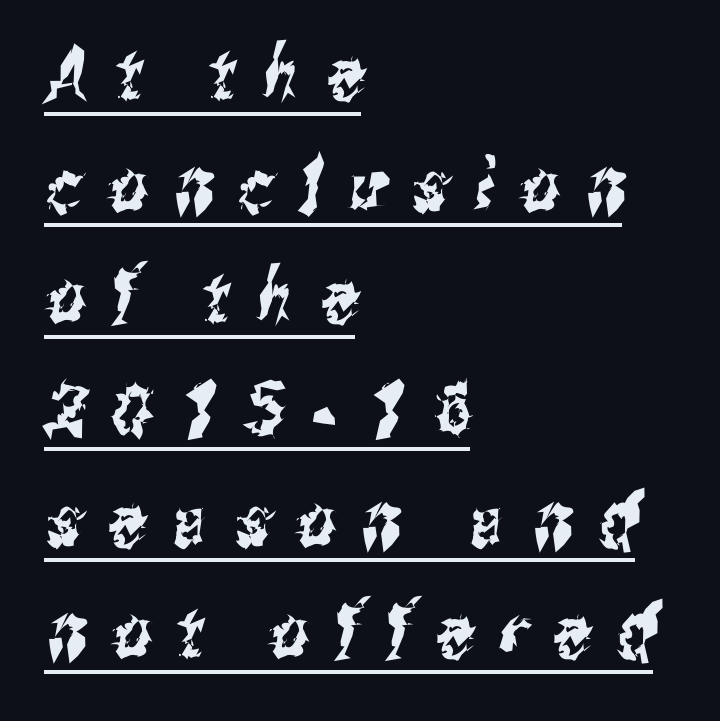
Each word looks stretched out because of the extra space between its letters. These characters rest on top of a visible drawn line. Vertically, the passage feels balanced, rows spaced as you'd expect. This sample uses a sans-serif face. The paragraph shown leans on its left margin.
